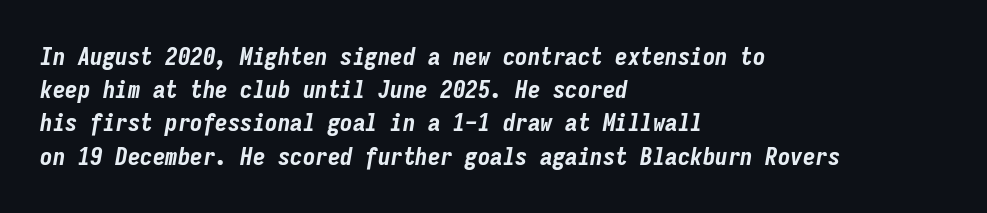
Q: Is the text bold? A: Yes.
Q: Is the text italic (slanted)? A: Yes, it leans right by about 9 degrees.
Q: Is the text underlined? A: No.
Q: How is the paragraph aligned? A: Left-aligned.
Q: Is the spacing between letters normal or unusually wide? A: Normal.
Q: Is the spacing between lines tight, normal or loose? A: Normal.
